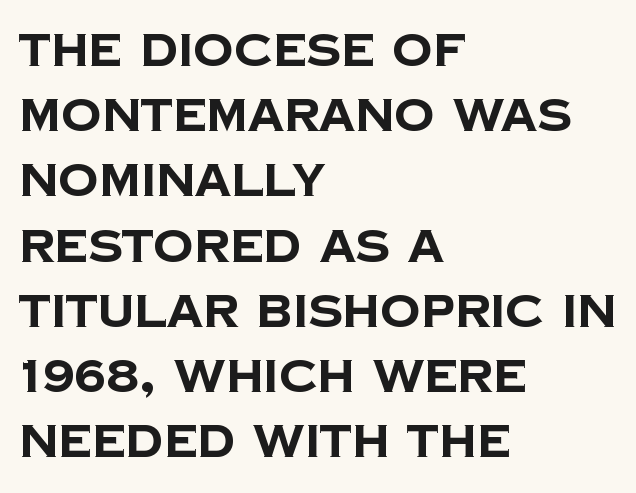
{"serif": "no", "bold": "yes", "weight": "bold", "width": "normal", "stroke_contrast": "low", "x_height": "large", "monospaced": "no", "underline": "no", "align": "left", "line_spacing": "normal", "line_spacing_ratio": 1.45, "letter_spacing": "normal", "letter_spacing_em": 0.0, "glyph_px": 45}
